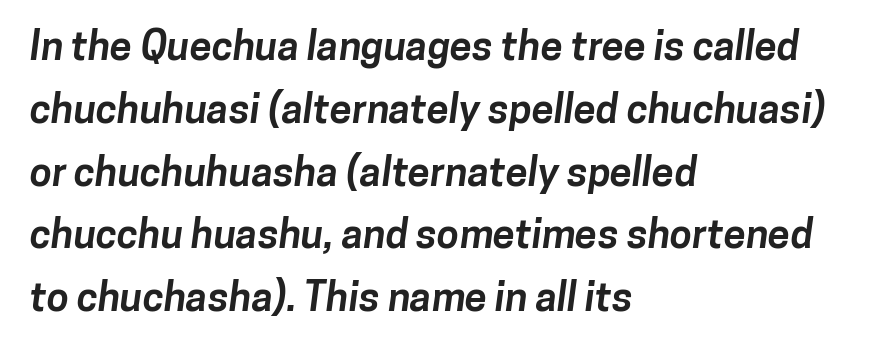
Q: Is the text bold? A: Yes.
Q: Is the typeface a serif or a sans-serif typeface? A: Sans-serif.
Q: Is the text underlined? A: No.
Q: How is the paragraph aligned? A: Left-aligned.
Q: Is the spacing between letters normal or unusually wide? A: Normal.
Q: Is the spacing between lines tight, normal or loose? A: Normal.
Q: Width (condensed, normal, or wide)? A: Normal.
Q: Stroke contrast? A: Low.
Q: x-height? A: Medium.
Q: Monospaced? A: No.
